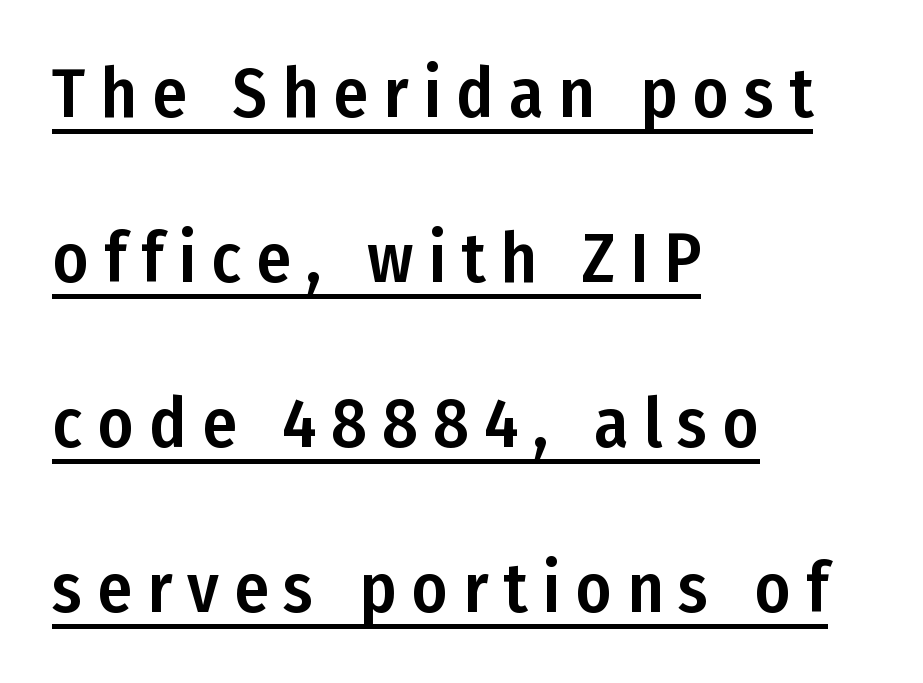
What kind of face is this? One without serifs — a sans. Here the designer chose a conventional face with non-uniform glyph widths. The letters stand straight up with perfectly vertical stems. You could only call the tracking loose — the letters float apart. Honestly, the rows look like they've been pulled way apart. The ragged edge is on the right, which tells us the setting is flush left.
